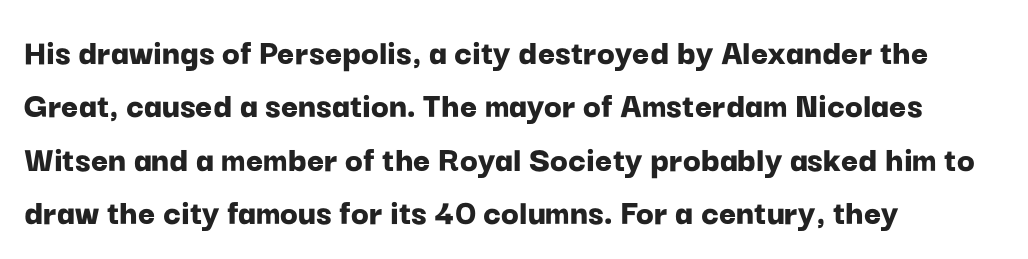
{"serif": "no", "italic": "no", "bold": "yes", "weight": "bold", "width": "normal", "stroke_contrast": "low", "x_height": "medium", "monospaced": "no", "underline": "no", "align": "left", "line_spacing": "normal", "line_spacing_ratio": 1.44, "letter_spacing": "normal", "letter_spacing_em": 0.0, "glyph_px": 37}
